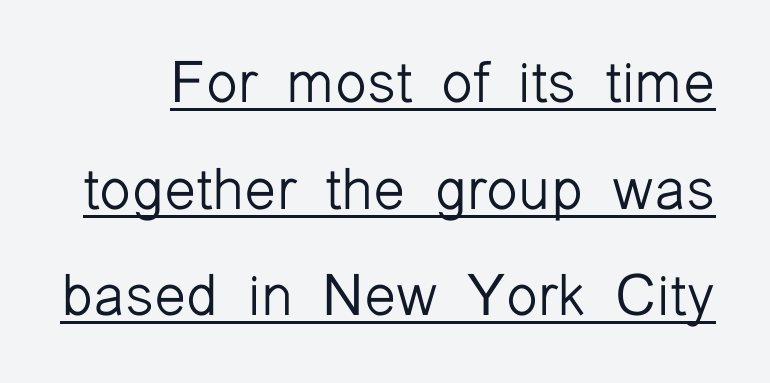
Heft: none added — not bold. This is underlined copy, the kind a proofreader might mark for attention. Note the varied advance widths — an 'i' is clearly narrower than an 'm'. The type sits square on the baseline with zero lean.
